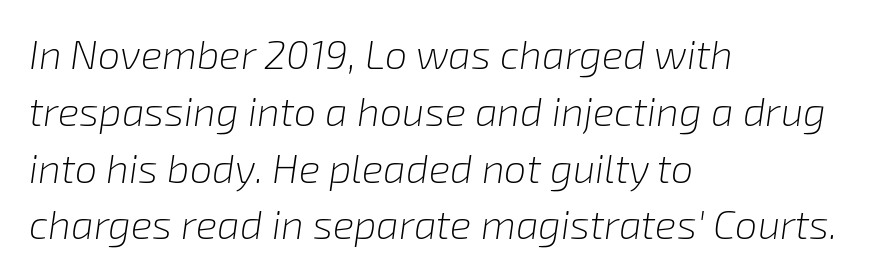
The image shows 40 px light type, italic (leaning right); set left-aligned, normal line spacing (1.42x), normal letter spacing, not underlined; low stroke contrast and a medium x-height.
